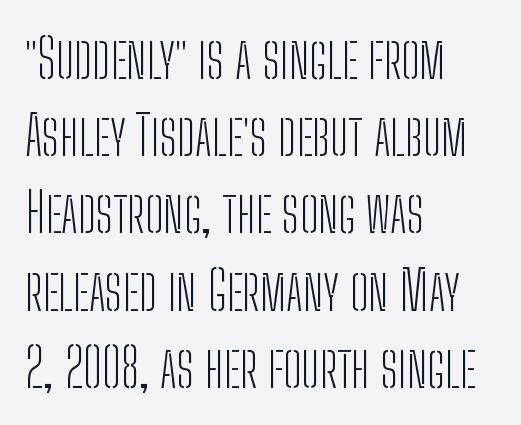
The face used here is proportionally spaced, like ordinary book or web type. Plain, unruled lines of type. This rendering employs a face without finishing strokes, i.e., a sans-serif. The strokes are not fattened; the text isn't bold.
